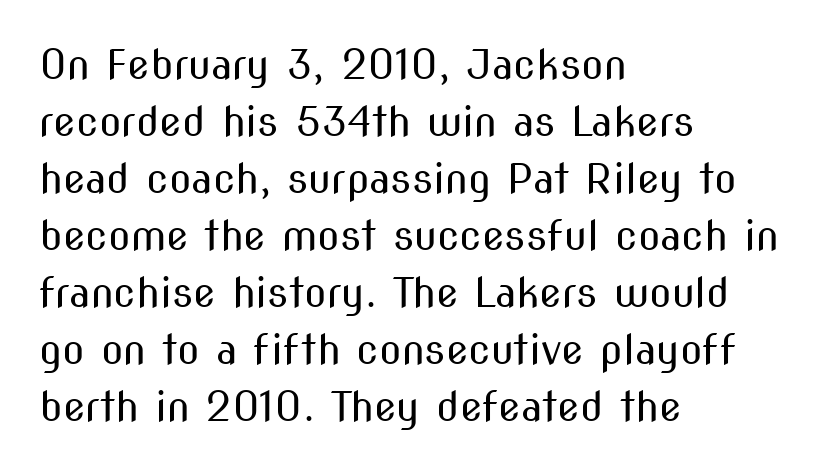
The image shows 41 px regular-weight, condensed sans-serif type, upright; set left-aligned, normal line spacing (1.39x), normal letter spacing, not underlined; medium stroke contrast and a medium x-height.
